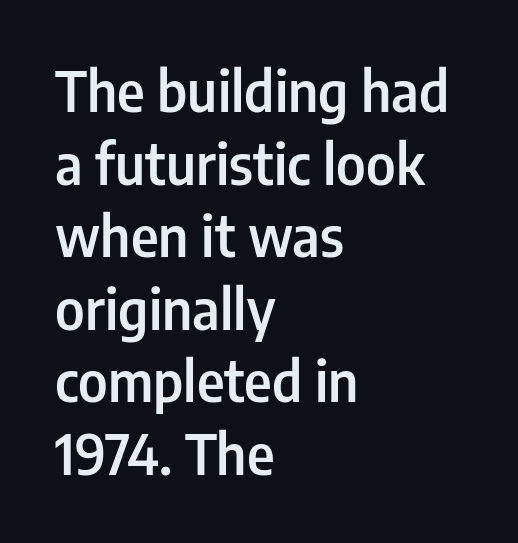
Q: Is the text bold? A: Semi-bold.
Q: Is the text italic (slanted)? A: No, it is upright.
Q: Is the typeface a serif or a sans-serif typeface? A: Sans-serif.
Q: Is the text underlined? A: No.
Q: How is the paragraph aligned? A: Left-aligned.
Q: Is the spacing between letters normal or unusually wide? A: Normal.
Q: Is the spacing between lines tight, normal or loose? A: Normal.
Q: Width (condensed, normal, or wide)? A: Condensed.
Q: Stroke contrast? A: Low.
Q: x-height? A: Medium.
Q: Monospaced? A: No.
